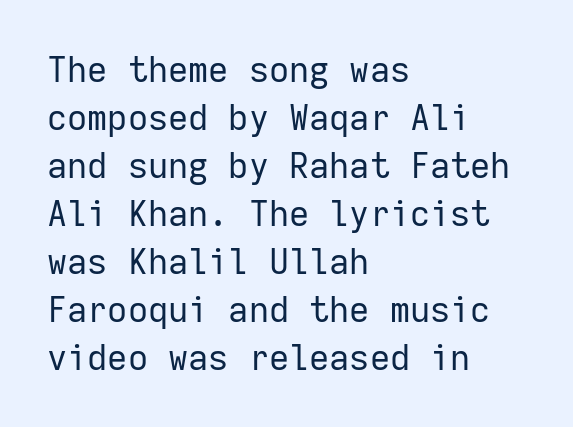
The image shows 35 px regular-weight sans-serif type, upright, monospaced; set left-aligned, normal line spacing (1.37x), normal letter spacing, not underlined; low stroke contrast and a medium x-height.
